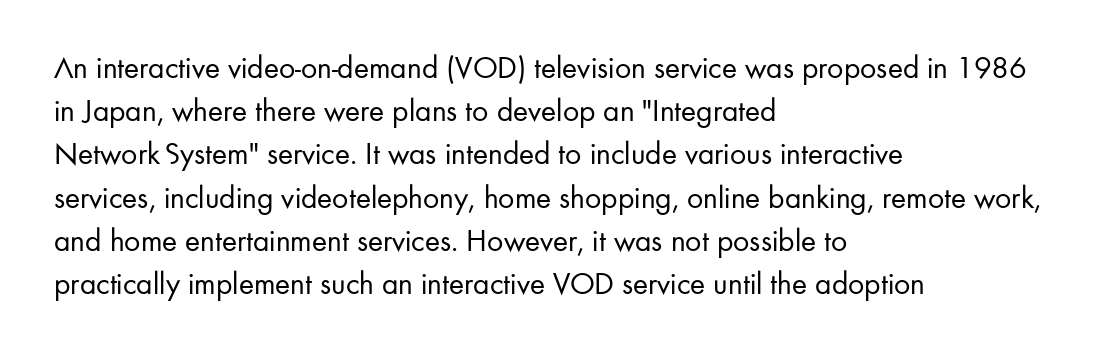
Q: Is the text bold? A: No.
Q: Is the text italic (slanted)? A: No, it is upright.
Q: Is the typeface a serif or a sans-serif typeface? A: Sans-serif.
Q: Is the text underlined? A: No.
Q: How is the paragraph aligned? A: Left-aligned.
Q: Is the spacing between letters normal or unusually wide? A: Normal.
Q: Is the spacing between lines tight, normal or loose? A: Normal.
Q: Width (condensed, normal, or wide)? A: Normal.
Q: Stroke contrast? A: Low.
Q: x-height? A: Small.
Q: Monospaced? A: No.
